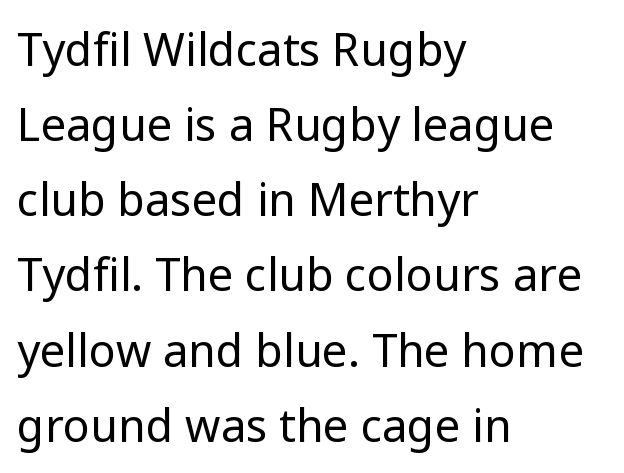
These glyphs show unthickened strokes, regular width or finer. Visually the block forms a straight wall on the left and a jagged coastline on the right. Nobody touched the tracking dial on this one. Classification — sans serif. A typesetter would call this proportional, since set widths differ per character.
